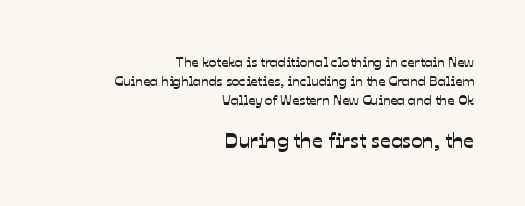
The image shows 21 px text type; set right-aligned, normal line spacing (1.35x), normal letter spacing, not underlined; the second (bottom) block is 1.5x larger.
